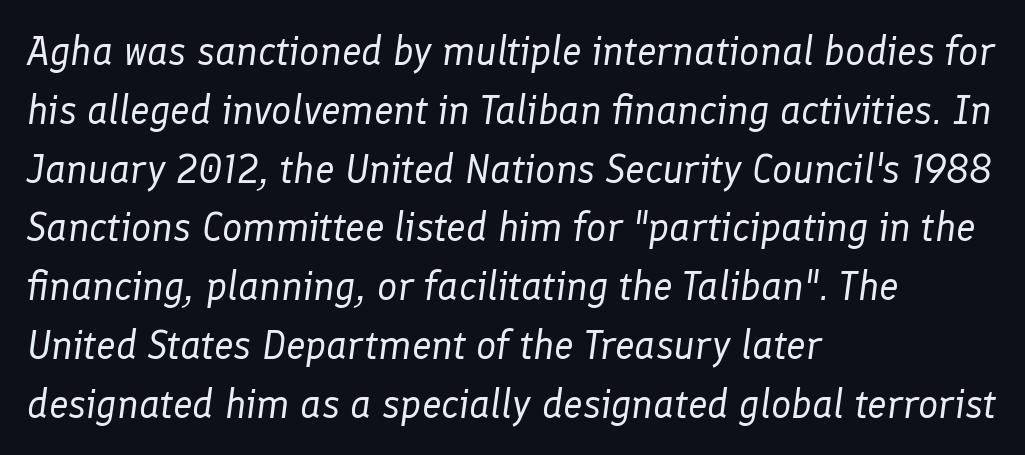
Q: Is the text bold? A: No.
Q: Is the text italic (slanted)? A: Yes, it leans right by about 8 degrees.
Q: Is the text underlined? A: No.
Q: How is the paragraph aligned? A: Left-aligned.
Q: Is the spacing between letters normal or unusually wide? A: Normal.
Q: Is the spacing between lines tight, normal or loose? A: Normal.
Q: Width (condensed, normal, or wide)? A: Normal.
Q: Stroke contrast? A: Low.
Q: x-height? A: Medium.
Q: Monospaced? A: No.
